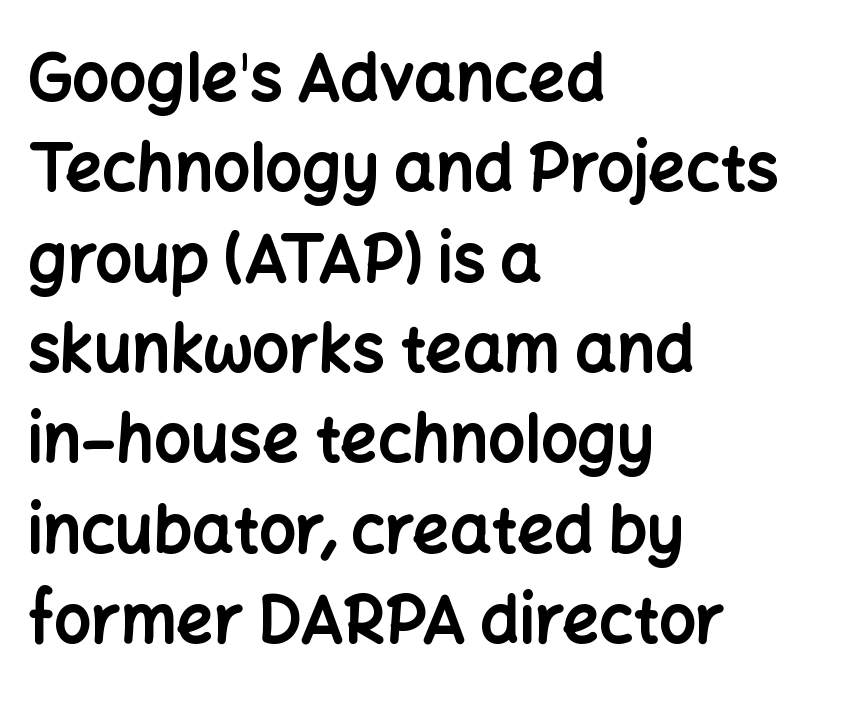
{"serif": "no", "italic": "no", "bold": "yes", "weight": "bold", "width": "normal", "stroke_contrast": "low", "x_height": "medium", "monospaced": "no", "underline": "no", "align": "left", "line_spacing": "normal", "line_spacing_ratio": 1.39, "letter_spacing": "normal", "letter_spacing_em": 0.0, "glyph_px": 65}
